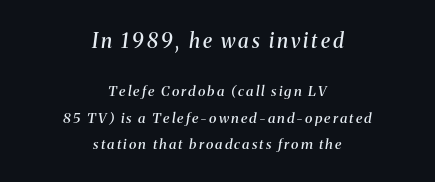
Q: Is the text bold? A: Semi-bold.
Q: Is the text italic (slanted)? A: Yes, it leans right by about 8 degrees.
Q: Is the text underlined? A: No.
Q: How is the paragraph aligned? A: Centered.
Q: Is the spacing between lines tight, normal or loose? A: Loose.
Q: Which block of text is set in a larger size, the first (top) or the second (bottom)? A: The first (top) one.
